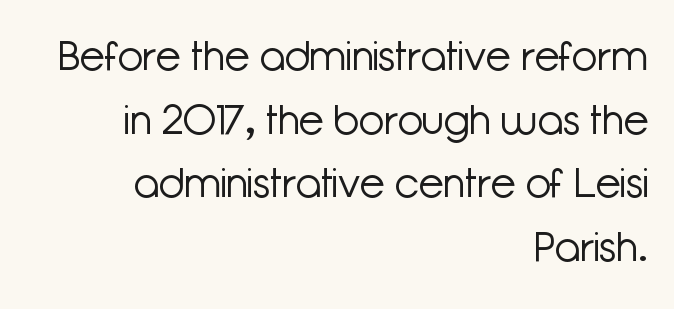
Q: Is the text bold? A: No.
Q: Is the text italic (slanted)? A: No, it is upright.
Q: Is the typeface a serif or a sans-serif typeface? A: Sans-serif.
Q: Is the text underlined? A: No.
Q: How is the paragraph aligned? A: Right-aligned.
Q: Is the spacing between letters normal or unusually wide? A: Normal.
Q: Is the spacing between lines tight, normal or loose? A: Normal.
Q: Width (condensed, normal, or wide)? A: Normal.
Q: Stroke contrast? A: Low.
Q: x-height? A: Medium.
Q: Monospaced? A: No.
